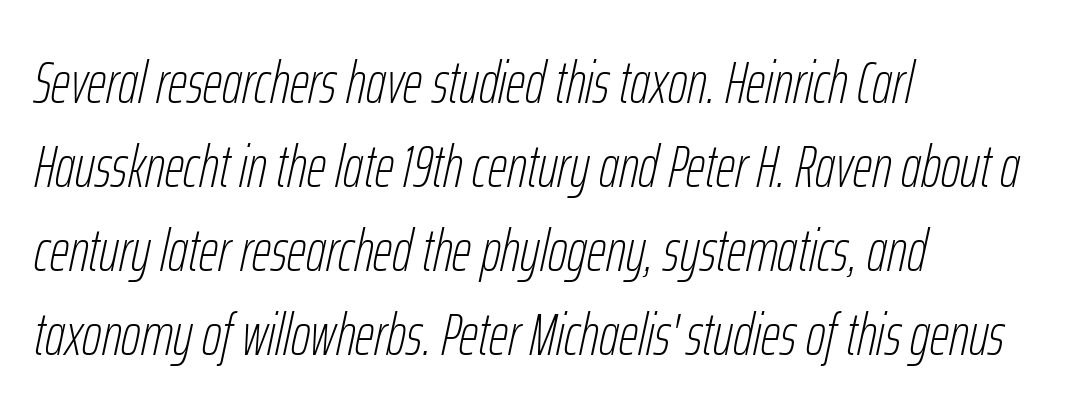
The image shows 60 px thin, condensed type, italic (leaning right); set left-aligned, normal line spacing (1.4x), normal letter spacing, not underlined; low stroke contrast and a medium x-height.
